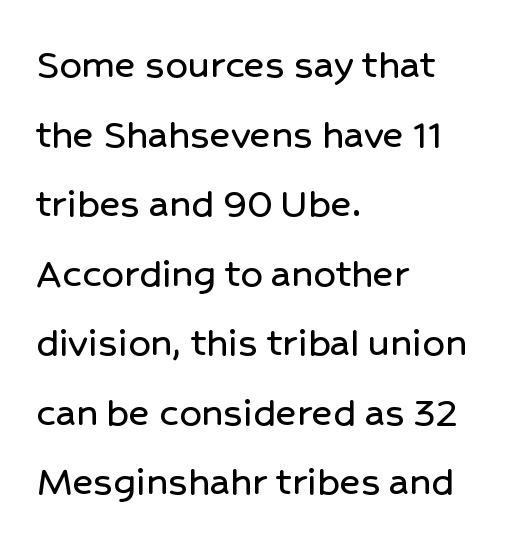
Short and long lines alike share a common starting point at left. Line spacing here is normal. Rendered with straight, roman letterforms. Is the letter spacing exaggerated? No — it looks like the ordinary default.
